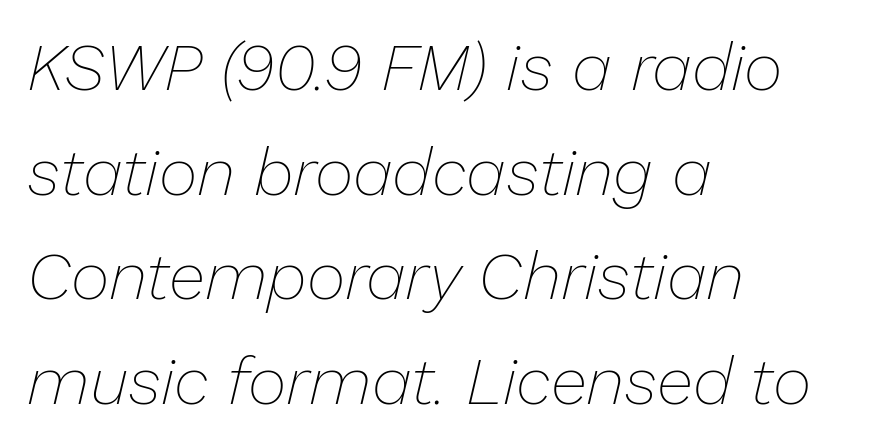
Underlining? Definitely not there. A light-to-regular cut is what we see here. Vertical spacing — default. It's the slanting kind of type. Every row of glyphs begins at an identical x-position on the left.
